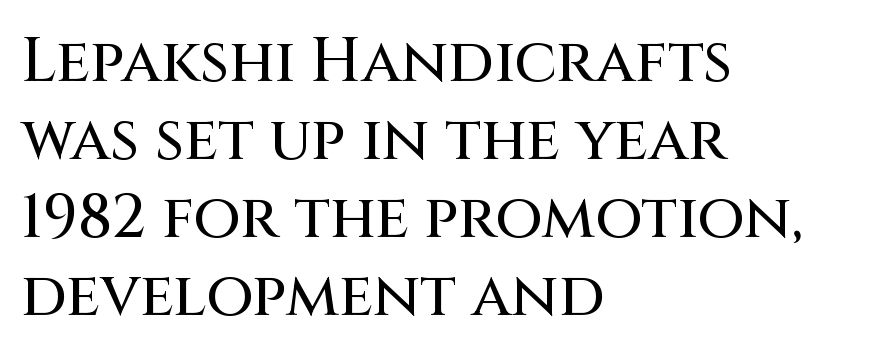
Q: Is the text italic (slanted)? A: No, it is upright.
Q: Is the typeface a serif or a sans-serif typeface? A: Sans-serif.
Q: Is the text underlined? A: No.
Q: How is the paragraph aligned? A: Left-aligned.
Q: Is the spacing between letters normal or unusually wide? A: Normal.
Q: Is the spacing between lines tight, normal or loose? A: Normal.
Q: Width (condensed, normal, or wide)? A: Normal.
Q: Stroke contrast? A: Medium.
Q: x-height? A: Large.
Q: Monospaced? A: No.
